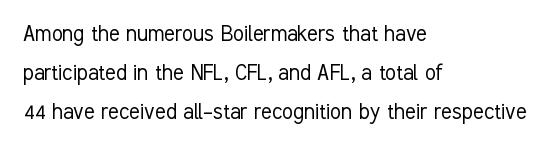
{"italic": "no", "bold": "no", "underline": "no", "align": "left", "line_spacing": "normal", "line_spacing_ratio": 1.57, "letter_spacing": "normal", "letter_spacing_em": 0.0, "glyph_px": 25}
